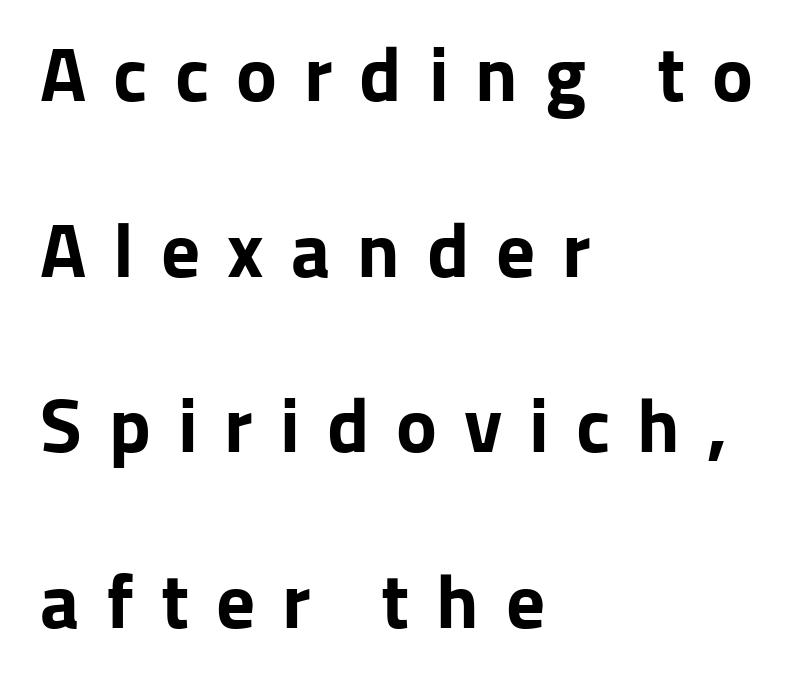
These lines are set flush left with a ragged right edge. The face used here is proportionally spaced, like ordinary book or web type. Is the type bold? Yes — the strokes are clearly thick and heavy. Glyph-to-glyph distance is far greater than everyday printed text. No italicization has been applied; the sample stays upright.
